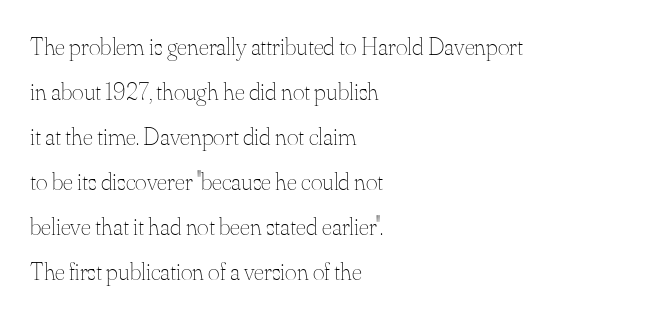
Q: Is the text bold? A: No.
Q: Is the text italic (slanted)? A: No, it is upright.
Q: Is the text underlined? A: No.
Q: How is the paragraph aligned? A: Left-aligned.
Q: Is the spacing between letters normal or unusually wide? A: Normal.
